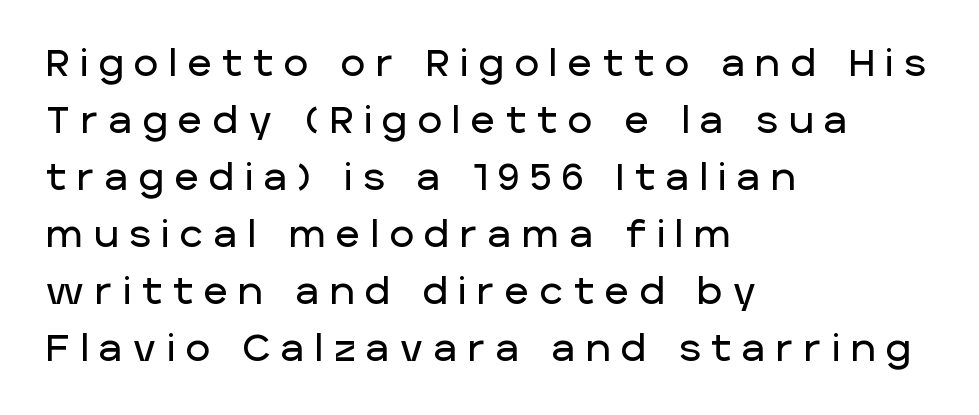
Q: Is the text italic (slanted)? A: No, it is upright.
Q: Is the typeface a serif or a sans-serif typeface? A: Sans-serif.
Q: Is the text underlined? A: No.
Q: How is the paragraph aligned? A: Left-aligned.
Q: Is the spacing between letters normal or unusually wide? A: Unusually wide.
Q: Is the spacing between lines tight, normal or loose? A: Normal.
Q: Width (condensed, normal, or wide)? A: Normal.
Q: Stroke contrast? A: Low.
Q: x-height? A: Large.
Q: Monospaced? A: No.
